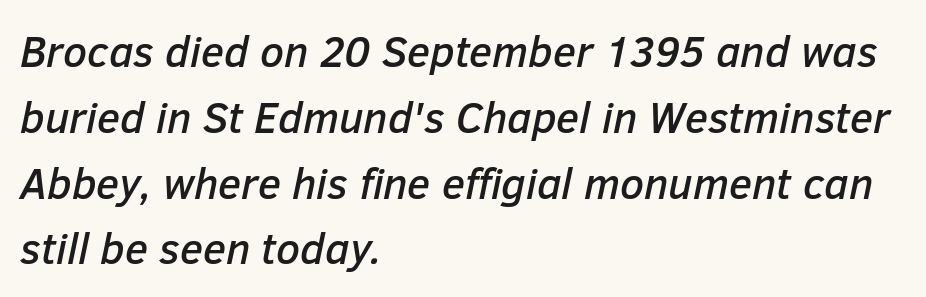
Q: Is the text italic (slanted)? A: Yes, it leans right by about 12 degrees.
Q: Is the text underlined? A: No.
Q: How is the paragraph aligned? A: Left-aligned.
Q: Is the spacing between letters normal or unusually wide? A: Normal.
Q: Is the spacing between lines tight, normal or loose? A: Normal.
Q: Width (condensed, normal, or wide)? A: Normal.
Q: Stroke contrast? A: Low.
Q: x-height? A: Medium.
Q: Monospaced? A: No.
